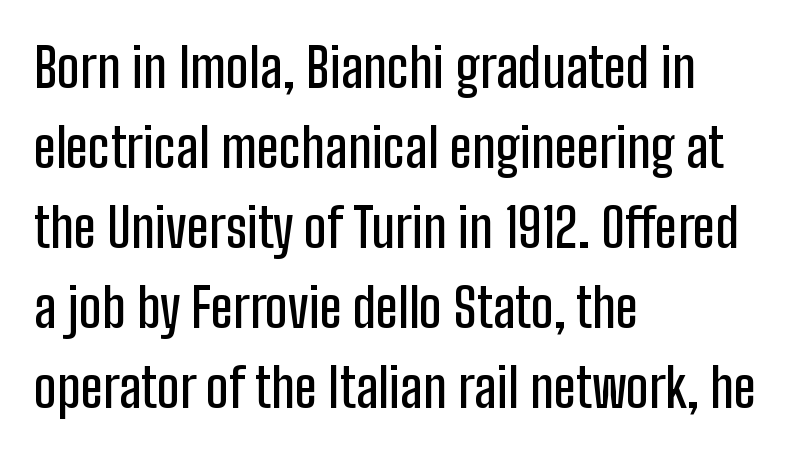
Quick note: interline space is typical. Tracking here is standard; glyphs follow each other at the usual distance. Caption: multi-line text, flush left, ragged right. Is this a fixed-width face? No — the glyphs have proportional, varying widths.
